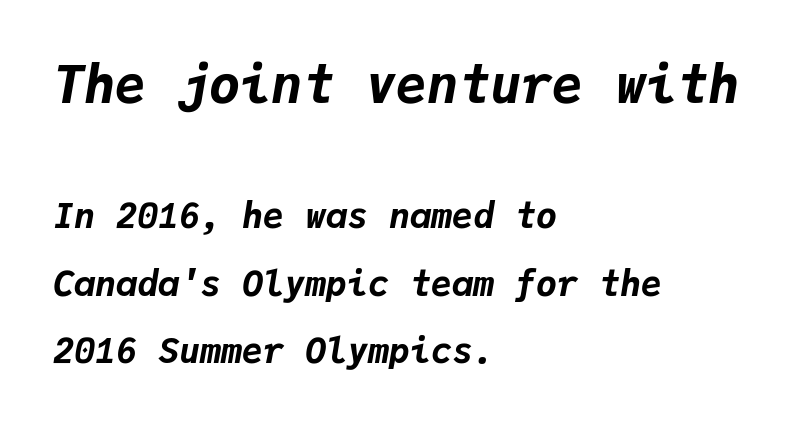
{"italic": "yes", "lean": "right", "slant_degrees": 9, "bold": "yes", "weight": "bold", "width": "normal", "stroke_contrast": "low", "x_height": "medium", "monospaced": "yes", "underline": "no", "align": "left", "line_spacing": "loose", "line_spacing_ratio": 1.92, "letter_spacing": "normal", "letter_spacing_em": 0.0, "larger_block": "first", "size_ratio": 1.49, "glyph_px": 52}
